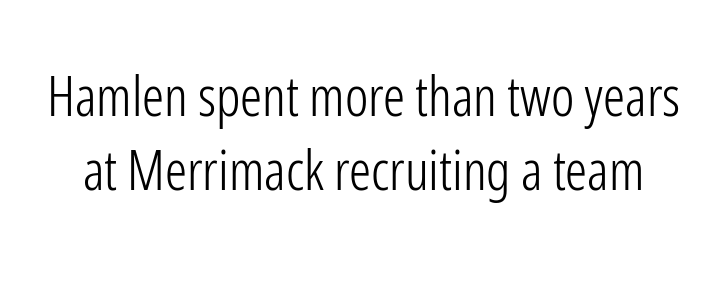
Q: Is the text bold? A: No.
Q: Is the text italic (slanted)? A: No, it is upright.
Q: Is the typeface a serif or a sans-serif typeface? A: Sans-serif.
Q: Is the text underlined? A: No.
Q: Is the spacing between letters normal or unusually wide? A: Normal.
Q: Is the spacing between lines tight, normal or loose? A: Normal.
Q: Width (condensed, normal, or wide)? A: Condensed.
Q: Stroke contrast? A: Low.
Q: x-height? A: Medium.
Q: Monospaced? A: No.
